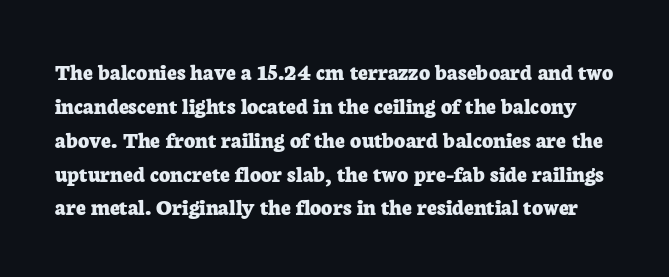
The image shows 24 px bold type, upright; set normal line spacing (1.41x), normal letter spacing, not underlined.
